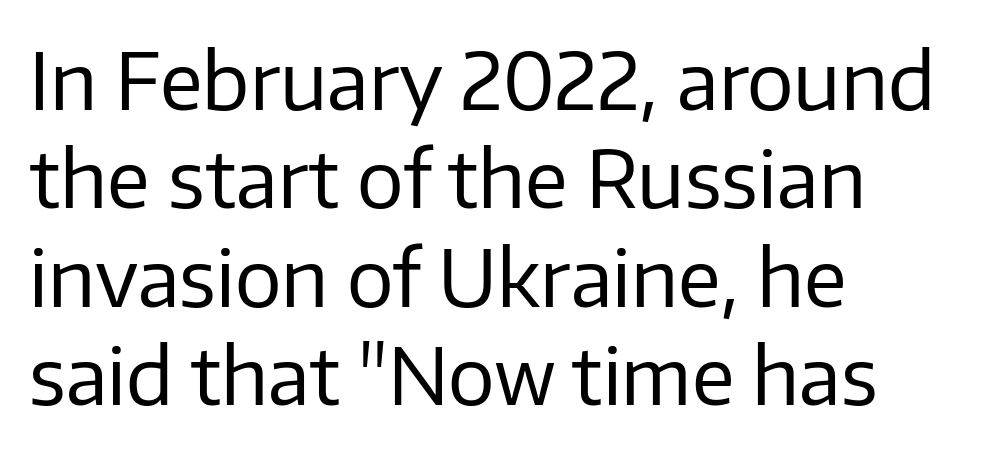
Q: Is the text bold? A: No.
Q: Is the text italic (slanted)? A: No, it is upright.
Q: Is the typeface a serif or a sans-serif typeface? A: Sans-serif.
Q: Is the text underlined? A: No.
Q: How is the paragraph aligned? A: Left-aligned.
Q: Is the spacing between letters normal or unusually wide? A: Normal.
Q: Is the spacing between lines tight, normal or loose? A: Normal.
Q: Width (condensed, normal, or wide)? A: Normal.
Q: Stroke contrast? A: Low.
Q: x-height? A: Medium.
Q: Monospaced? A: No.
